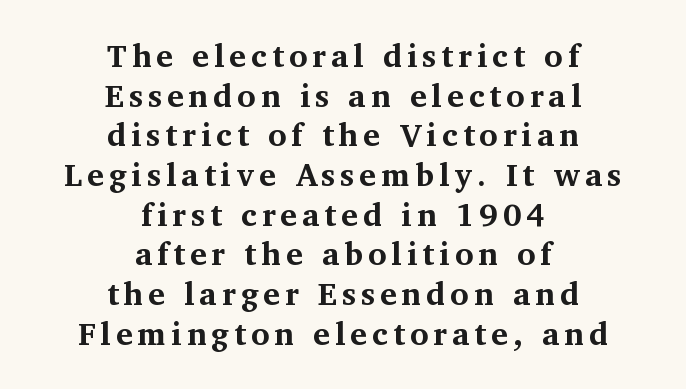
Q: Is the text bold? A: Yes.
Q: Is the text italic (slanted)? A: No, it is upright.
Q: Is the typeface a serif or a sans-serif typeface? A: Serif.
Q: Is the text underlined? A: No.
Q: How is the paragraph aligned? A: Centered.
Q: Width (condensed, normal, or wide)? A: Normal.
Q: Stroke contrast? A: Medium.
Q: x-height? A: Medium.
Q: Monospaced? A: No.
